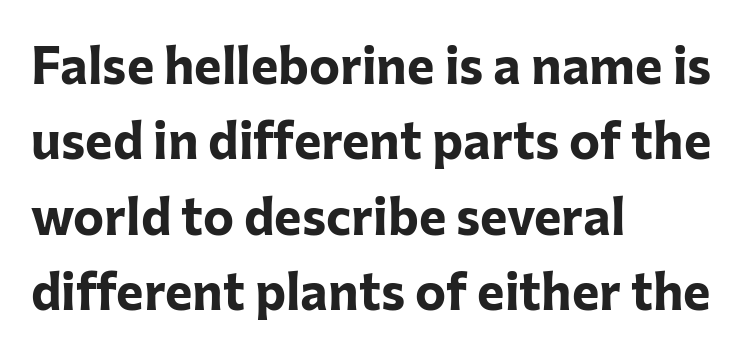
Q: Is the text bold? A: Yes.
Q: Is the text italic (slanted)? A: No, it is upright.
Q: Is the typeface a serif or a sans-serif typeface? A: Sans-serif.
Q: Is the text underlined? A: No.
Q: How is the paragraph aligned? A: Left-aligned.
Q: Is the spacing between letters normal or unusually wide? A: Normal.
Q: Is the spacing between lines tight, normal or loose? A: Normal.
Q: Width (condensed, normal, or wide)? A: Normal.
Q: Stroke contrast? A: Low.
Q: x-height? A: Medium.
Q: Monospaced? A: No.
